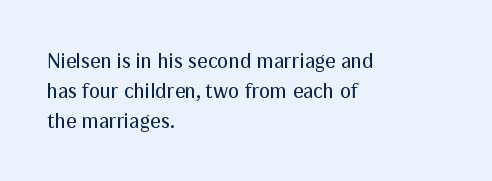
Q: Is the text bold? A: No.
Q: Is the text italic (slanted)? A: No, it is upright.
Q: Is the text underlined? A: No.
Q: How is the paragraph aligned? A: Left-aligned.
Q: Is the spacing between letters normal or unusually wide? A: Normal.
Q: Is the spacing between lines tight, normal or loose? A: Normal.
